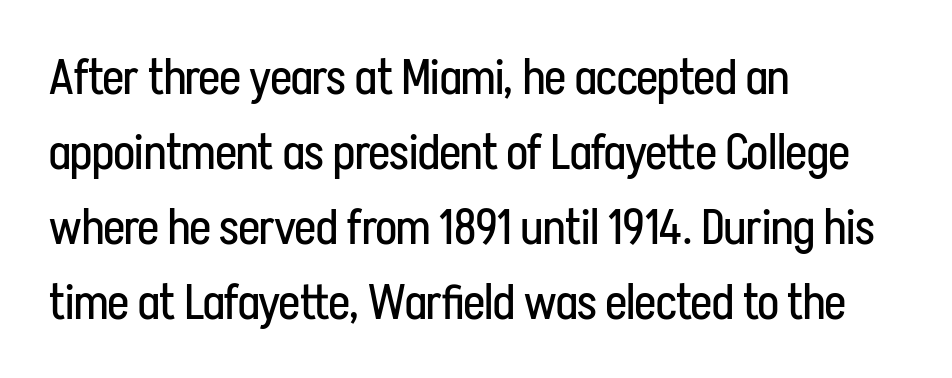
Q: Is the text bold? A: No.
Q: Is the text italic (slanted)? A: No, it is upright.
Q: Is the typeface a serif or a sans-serif typeface? A: Sans-serif.
Q: Is the text underlined? A: No.
Q: How is the paragraph aligned? A: Left-aligned.
Q: Is the spacing between letters normal or unusually wide? A: Normal.
Q: Is the spacing between lines tight, normal or loose? A: Normal.
Q: Width (condensed, normal, or wide)? A: Condensed.
Q: Stroke contrast? A: Low.
Q: x-height? A: Medium.
Q: Monospaced? A: No.
